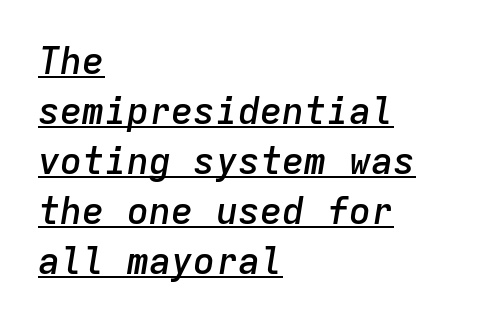
Q: Is the text bold? A: Semi-bold.
Q: Is the text italic (slanted)? A: Yes, it leans right by about 9 degrees.
Q: Is the text underlined? A: Yes.
Q: How is the paragraph aligned? A: Left-aligned.
Q: Is the spacing between letters normal or unusually wide? A: Normal.
Q: Is the spacing between lines tight, normal or loose? A: Normal.
Q: Width (condensed, normal, or wide)? A: Normal.
Q: Stroke contrast? A: Low.
Q: x-height? A: Medium.
Q: Monospaced? A: Yes.
